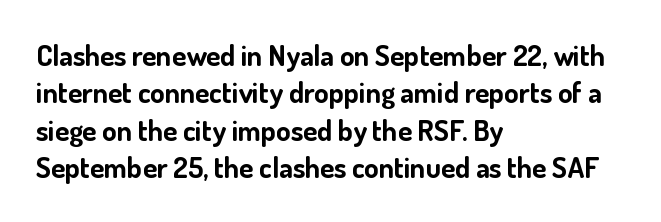
Is there any slant? The stems are plumb. This sample has the flowing, uneven cadence of proportional lettering. The space directly below the letters is spotless. In terms of letterform style, serifs are entirely absent.
